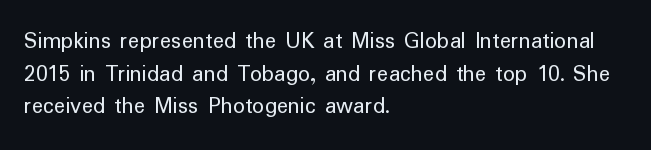
{"italic": "no", "bold": "no", "underline": "no", "align": "left", "line_spacing": "normal", "line_spacing_ratio": 1.36, "letter_spacing": "normal", "letter_spacing_em": 0.0, "glyph_px": 24}
